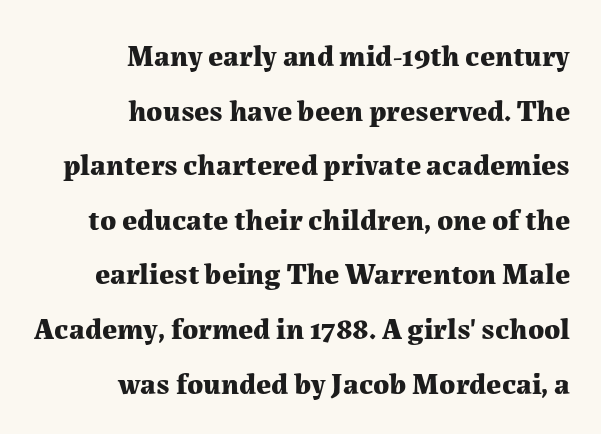
{"serif": "yes", "italic": "no", "bold": "yes", "weight": "bold", "width": "normal", "stroke_contrast": "medium", "x_height": "medium", "monospaced": "no", "underline": "no", "align": "right", "line_spacing_ratio": 1.82, "letter_spacing": "normal", "letter_spacing_em": 0.0, "glyph_px": 30}
